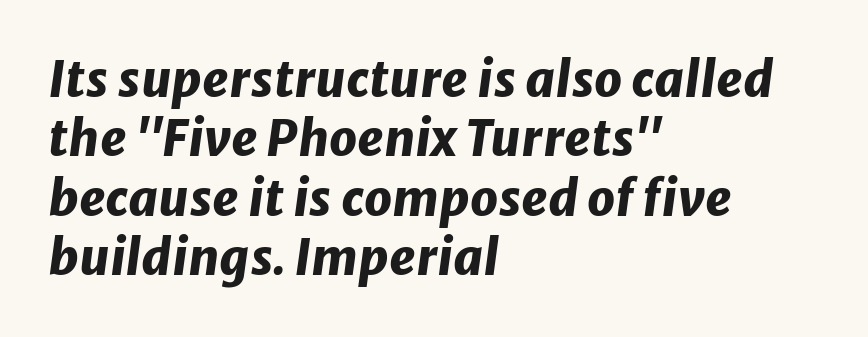
Q: Is the text bold? A: Yes.
Q: Is the text italic (slanted)? A: Yes, it leans right by about 8 degrees.
Q: Is the text underlined? A: No.
Q: How is the paragraph aligned? A: Left-aligned.
Q: Is the spacing between letters normal or unusually wide? A: Normal.
Q: Width (condensed, normal, or wide)? A: Normal.
Q: Stroke contrast? A: Low.
Q: x-height? A: Medium.
Q: Monospaced? A: No.
